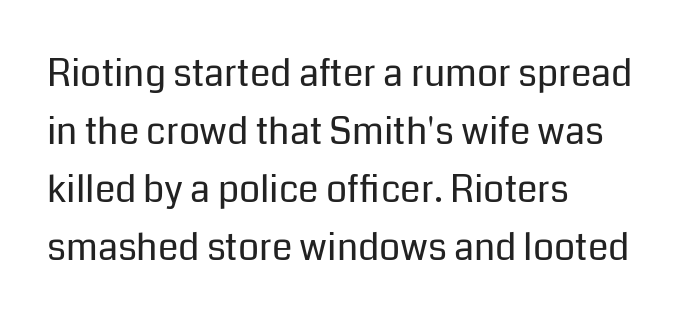
Q: Is the text bold? A: No.
Q: Is the text italic (slanted)? A: No, it is upright.
Q: Is the typeface a serif or a sans-serif typeface? A: Sans-serif.
Q: Is the text underlined? A: No.
Q: How is the paragraph aligned? A: Left-aligned.
Q: Is the spacing between letters normal or unusually wide? A: Normal.
Q: Is the spacing between lines tight, normal or loose? A: Normal.
Q: Width (condensed, normal, or wide)? A: Normal.
Q: Stroke contrast? A: Low.
Q: x-height? A: Medium.
Q: Monospaced? A: No.
